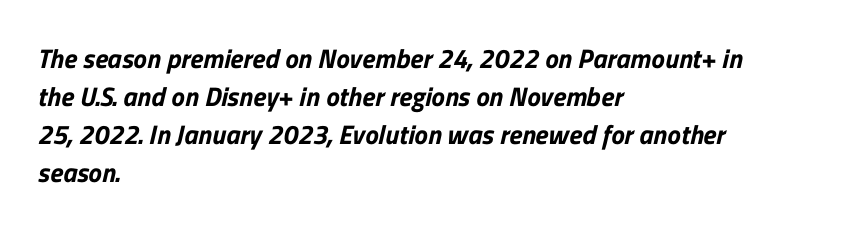
The image shows 27 px text type; set left-aligned, normal line spacing (1.41x), normal letter spacing, not underlined.
